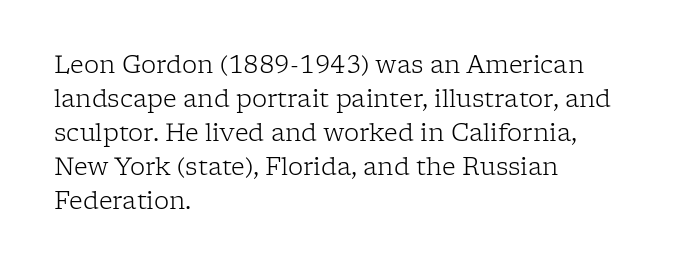
{"italic": "no", "bold": "no", "underline": "no", "align": "left", "line_spacing": "normal", "line_spacing_ratio": 1.42, "letter_spacing": "normal", "letter_spacing_em": 0.0, "glyph_px": 24}
